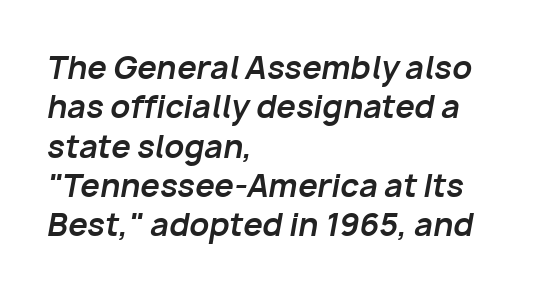
Q: Is the text bold? A: Yes.
Q: Is the text italic (slanted)? A: Yes, it leans right by about 10 degrees.
Q: Is the text underlined? A: No.
Q: How is the paragraph aligned? A: Left-aligned.
Q: Is the spacing between letters normal or unusually wide? A: Normal.
Q: Is the spacing between lines tight, normal or loose? A: Normal.
Q: Width (condensed, normal, or wide)? A: Normal.
Q: Stroke contrast? A: Low.
Q: x-height? A: Medium.
Q: Monospaced? A: No.
